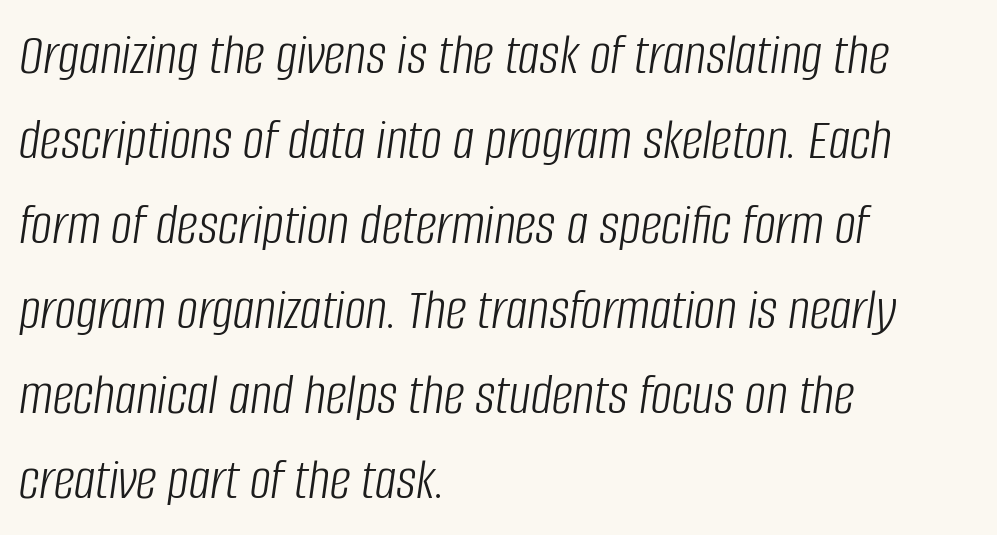
In terms of leading, this rendering sits right in the middle. Is the letter spacing exaggerated? No — it looks like the ordinary default. The passage is arranged the way most books set body copy — flush left. Emphasis-style slanted type is in use.
